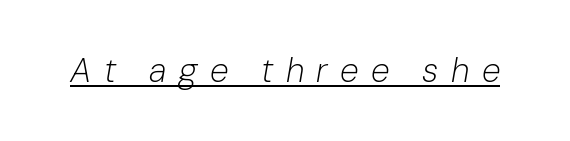
{"italic": "yes", "lean": "right", "slant_degrees": 10, "bold": "no", "weight": "light", "width": "normal", "stroke_contrast": "low", "x_height": "medium", "monospaced": "no", "underline": "yes", "letter_spacing": "wide", "letter_spacing_em": 0.36, "glyph_px": 34}
